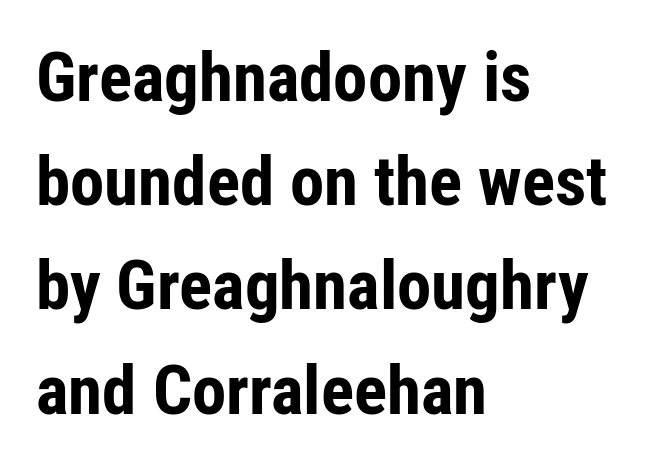
Q: Is the text bold? A: Yes.
Q: Is the text italic (slanted)? A: No, it is upright.
Q: Is the typeface a serif or a sans-serif typeface? A: Sans-serif.
Q: Is the text underlined? A: No.
Q: How is the paragraph aligned? A: Left-aligned.
Q: Is the spacing between letters normal or unusually wide? A: Normal.
Q: Is the spacing between lines tight, normal or loose? A: Normal.
Q: Width (condensed, normal, or wide)? A: Condensed.
Q: Stroke contrast? A: Low.
Q: x-height? A: Medium.
Q: Monospaced? A: No.
